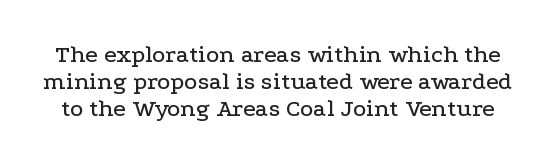
The image shows 25 px text type, upright; set tight line spacing (1.08x), normal letter spacing, not underlined.
